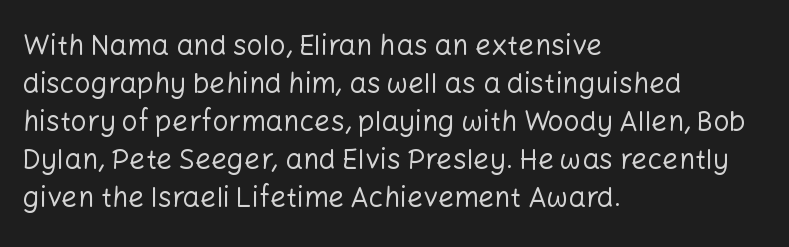
The image shows 28 px regular-weight sans-serif type, upright; set left-aligned, normal line spacing (1.36x), normal letter spacing, not underlined; low stroke contrast and a medium x-height.
